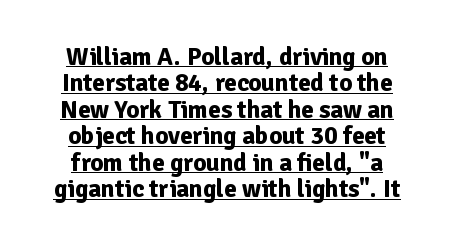
The image shows 25 px bold type, upright; set tight line spacing (1.06x), normal letter spacing, underlined.
